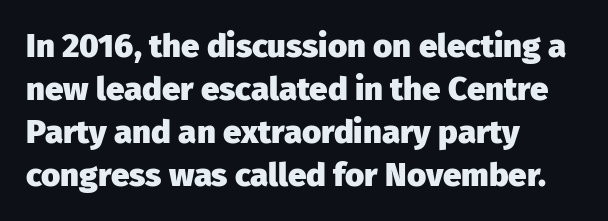
{"serif": "no", "italic": "no", "bold": "yes", "weight": "heavy", "width": "normal", "stroke_contrast": "low", "x_height": "medium", "monospaced": "no", "underline": "no", "align": "left", "line_spacing": "normal", "line_spacing_ratio": 1.3, "letter_spacing": "normal", "letter_spacing_em": 0.0, "glyph_px": 33}
